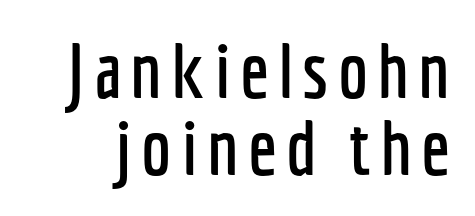
Underline: absent. This is roman type, the default non-slanted kind. How would I describe the line gaps? Narrow and economical. Type style note: lacks serifs. Note the varied advance widths — an 'i' is clearly narrower than an 'm'.
